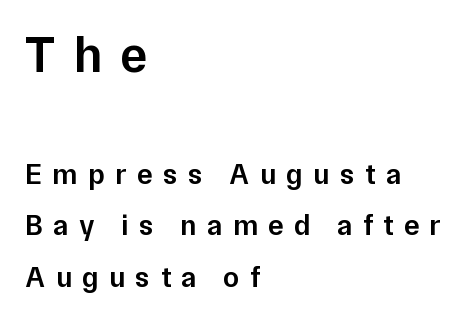
{"serif": "no", "italic": "no", "bold": "semi", "weight": "semibold", "width": "normal", "stroke_contrast": "low", "x_height": "medium", "monospaced": "no", "underline": "no", "align": "left", "line_spacing_ratio": 1.78, "letter_spacing": "wide", "letter_spacing_em": 0.36, "larger_block": "first", "size_ratio": 1.76, "glyph_px": 51}
